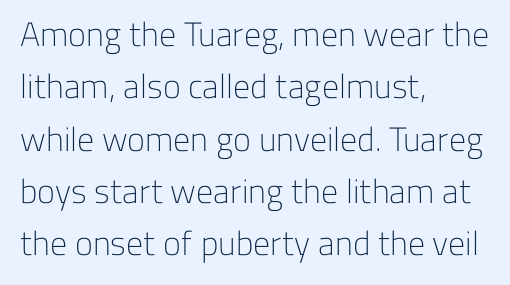
{"serif": "no", "italic": "no", "bold": "no", "weight": "light", "width": "normal", "stroke_contrast": "low", "x_height": "medium", "monospaced": "no", "underline": "no", "align": "left", "line_spacing": "normal", "line_spacing_ratio": 1.54, "letter_spacing": "normal", "letter_spacing_em": 0.0, "glyph_px": 34}
